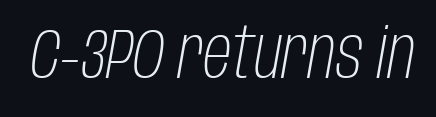
Q: Is the text bold? A: No.
Q: Is the text italic (slanted)? A: Yes, it leans right by about 10 degrees.
Q: Is the text underlined? A: No.
Q: Is the spacing between letters normal or unusually wide? A: Normal.
Q: Width (condensed, normal, or wide)? A: Condensed.
Q: Stroke contrast? A: Low.
Q: x-height? A: Large.
Q: Monospaced? A: No.
